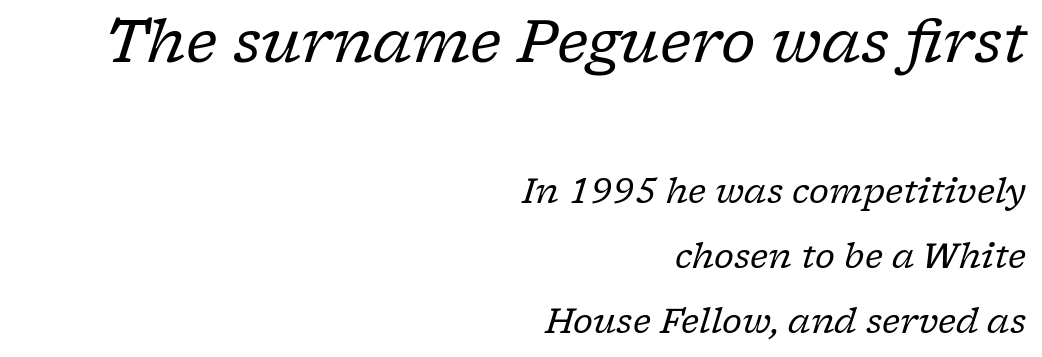
The letters carry serifs — small finishing strokes at the ends of their stems. Notice how the stems are inclined rather than vertical — that's the hallmark of italics. The specimen omits any rule beneath the text block's lines. Here the glyphs are tracked normally, forming tight word shapes.
